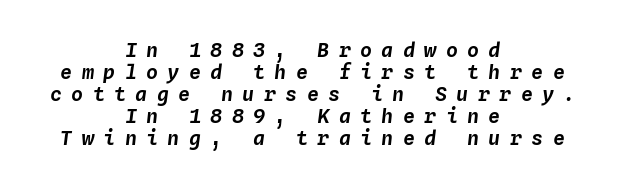
The gap between lines stays unmarked. The paragraph has two soft edges and a firm central axis. Someone cranked the tracking dial way up on this one. The lines are packed closely together with very little leading. When letters slant like this, we call the style italic.
